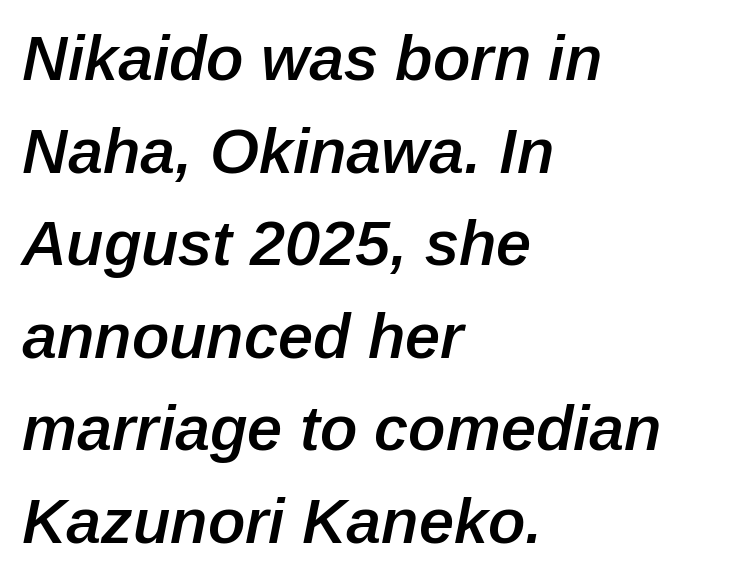
Q: Is the text bold? A: Semi-bold.
Q: Is the text italic (slanted)? A: Yes, it leans right by about 12 degrees.
Q: Is the text underlined? A: No.
Q: How is the paragraph aligned? A: Left-aligned.
Q: Is the spacing between letters normal or unusually wide? A: Normal.
Q: Is the spacing between lines tight, normal or loose? A: Normal.
Q: Width (condensed, normal, or wide)? A: Normal.
Q: Stroke contrast? A: Low.
Q: x-height? A: Medium.
Q: Monospaced? A: No.
